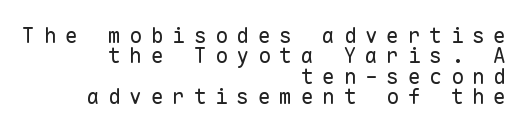
{"italic": "no", "bold": "no", "underline": "no", "align": "right", "line_spacing": "tight", "line_spacing_ratio": 0.97, "letter_spacing": "wide", "letter_spacing_em": 0.42, "glyph_px": 21}
